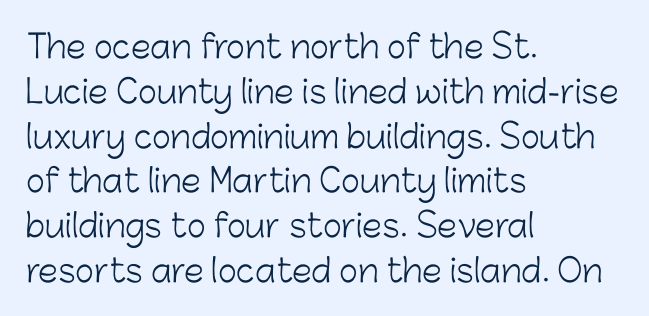
{"serif": "no", "italic": "no", "bold": "no", "weight": "light", "width": "normal", "stroke_contrast": "low", "x_height": "medium", "monospaced": "no", "underline": "no", "align": "left", "line_spacing": "normal", "line_spacing_ratio": 1.4, "letter_spacing": "normal", "letter_spacing_em": 0.0, "glyph_px": 32}
